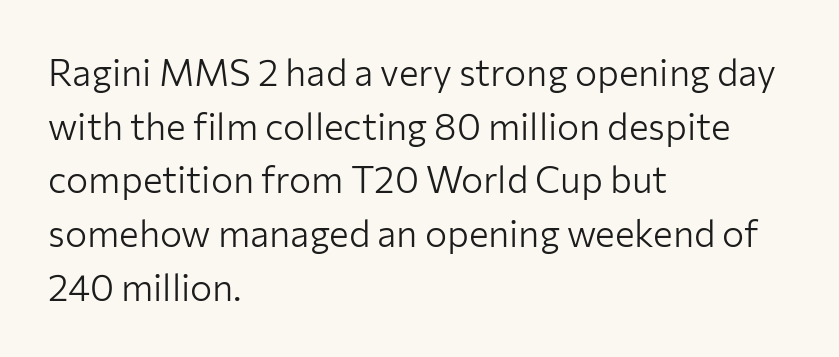
Q: Is the text bold? A: No.
Q: Is the text italic (slanted)? A: No, it is upright.
Q: Is the typeface a serif or a sans-serif typeface? A: Sans-serif.
Q: Is the text underlined? A: No.
Q: How is the paragraph aligned? A: Left-aligned.
Q: Is the spacing between letters normal or unusually wide? A: Normal.
Q: Is the spacing between lines tight, normal or loose? A: Normal.
Q: Width (condensed, normal, or wide)? A: Normal.
Q: Stroke contrast? A: Low.
Q: x-height? A: Medium.
Q: Monospaced? A: No.
